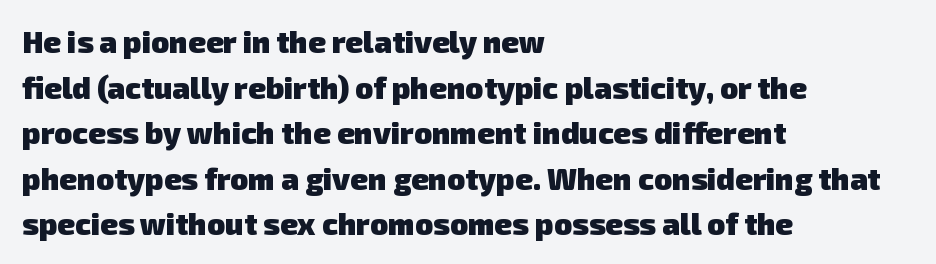
Q: Is the text bold? A: Yes.
Q: Is the typeface a serif or a sans-serif typeface? A: Sans-serif.
Q: Is the text underlined? A: No.
Q: How is the paragraph aligned? A: Left-aligned.
Q: Is the spacing between letters normal or unusually wide? A: Normal.
Q: Is the spacing between lines tight, normal or loose? A: Normal.
Q: Width (condensed, normal, or wide)? A: Normal.
Q: Stroke contrast? A: Low.
Q: x-height? A: Medium.
Q: Monospaced? A: No.
